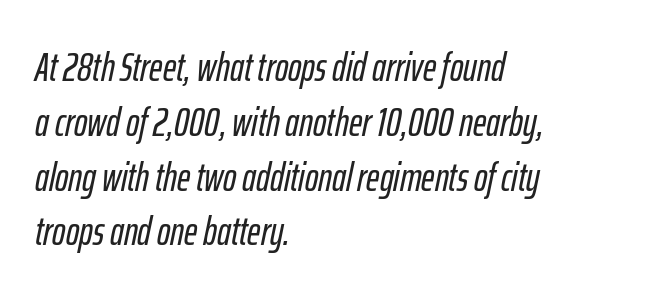
{"italic": "yes", "lean": "right", "slant_degrees": 12, "width": "condensed", "stroke_contrast": "low", "x_height": "medium", "monospaced": "no", "underline": "no", "align": "left", "line_spacing": "normal", "line_spacing_ratio": 1.37, "letter_spacing": "normal", "letter_spacing_em": 0.0, "glyph_px": 40}
